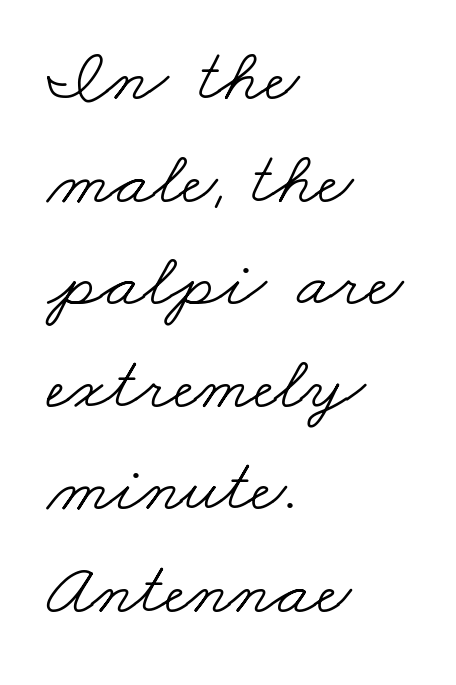
{"serif": "yes", "bold": "no", "weight": "light", "width": "wide", "stroke_contrast": "low", "x_height": "small", "monospaced": "no", "underline": "no", "align": "left", "line_spacing": "normal", "line_spacing_ratio": 1.35, "letter_spacing": "normal", "letter_spacing_em": 0.0, "glyph_px": 76}
